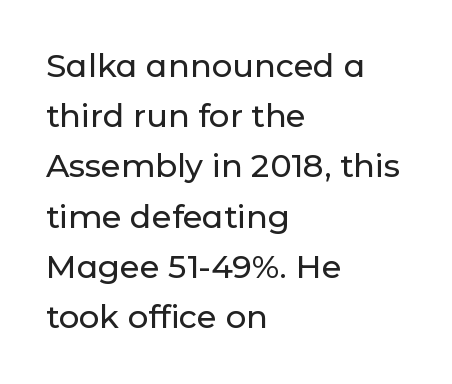
Q: Is the text italic (slanted)? A: No, it is upright.
Q: Is the typeface a serif or a sans-serif typeface? A: Sans-serif.
Q: Is the text underlined? A: No.
Q: How is the paragraph aligned? A: Left-aligned.
Q: Is the spacing between letters normal or unusually wide? A: Normal.
Q: Is the spacing between lines tight, normal or loose? A: Normal.
Q: Width (condensed, normal, or wide)? A: Normal.
Q: Stroke contrast? A: Low.
Q: x-height? A: Medium.
Q: Monospaced? A: No.
